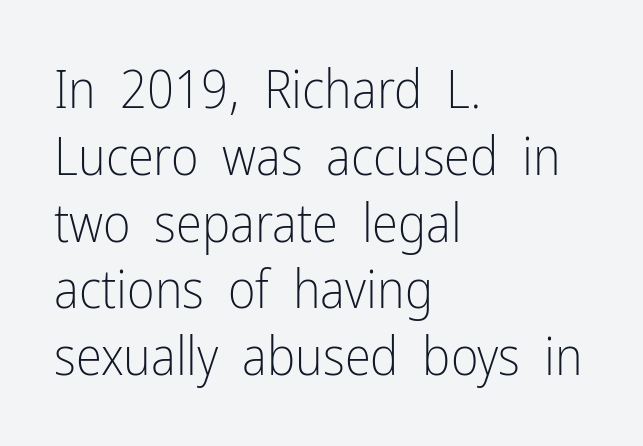
The image shows 53 px light, condensed sans-serif type, upright; set left-aligned, normal line spacing (1.26x), normal letter spacing, not underlined; low stroke contrast and a medium x-height.
